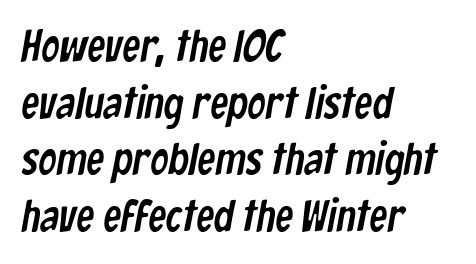
Q: Is the typeface a serif or a sans-serif typeface? A: Sans-serif.
Q: Is the text underlined? A: No.
Q: How is the paragraph aligned? A: Left-aligned.
Q: Is the spacing between letters normal or unusually wide? A: Normal.
Q: Is the spacing between lines tight, normal or loose? A: Normal.
Q: Width (condensed, normal, or wide)? A: Condensed.
Q: Stroke contrast? A: Low.
Q: x-height? A: Medium.
Q: Monospaced? A: No.
